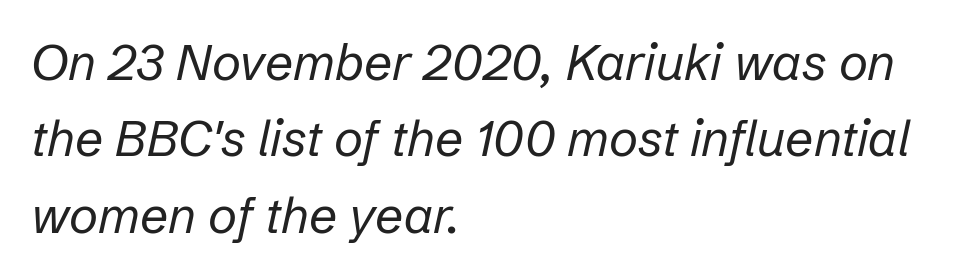
The image shows 50 px regular-weight type, italic (leaning right); set left-aligned, normal line spacing (1.53x), normal letter spacing, not underlined; low stroke contrast and a medium x-height.
